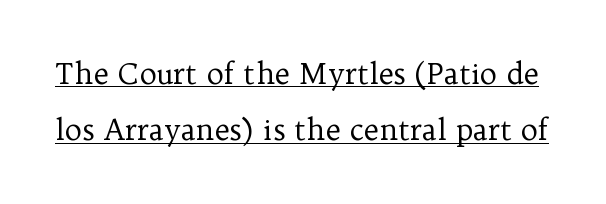
Q: Is the text bold? A: No.
Q: Is the text italic (slanted)? A: No, it is upright.
Q: Is the typeface a serif or a sans-serif typeface? A: Serif.
Q: Is the text underlined? A: Yes.
Q: Is the spacing between letters normal or unusually wide? A: Normal.
Q: Is the spacing between lines tight, normal or loose? A: Loose.
Q: Width (condensed, normal, or wide)? A: Normal.
Q: Stroke contrast? A: Low.
Q: x-height? A: Medium.
Q: Monospaced? A: No.
